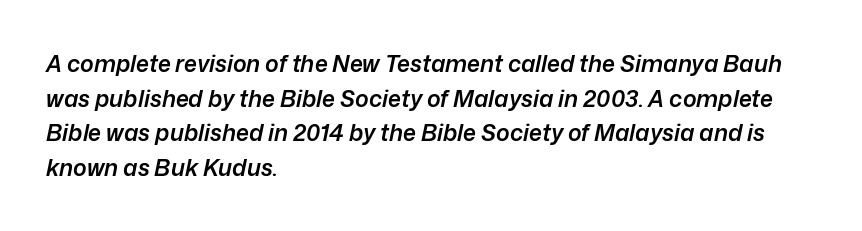
Q: Is the text bold? A: Semi-bold.
Q: Is the text italic (slanted)? A: Yes, it leans right by about 12 degrees.
Q: Is the text underlined? A: No.
Q: How is the paragraph aligned? A: Left-aligned.
Q: Is the spacing between letters normal or unusually wide? A: Normal.
Q: Is the spacing between lines tight, normal or loose? A: Normal.
